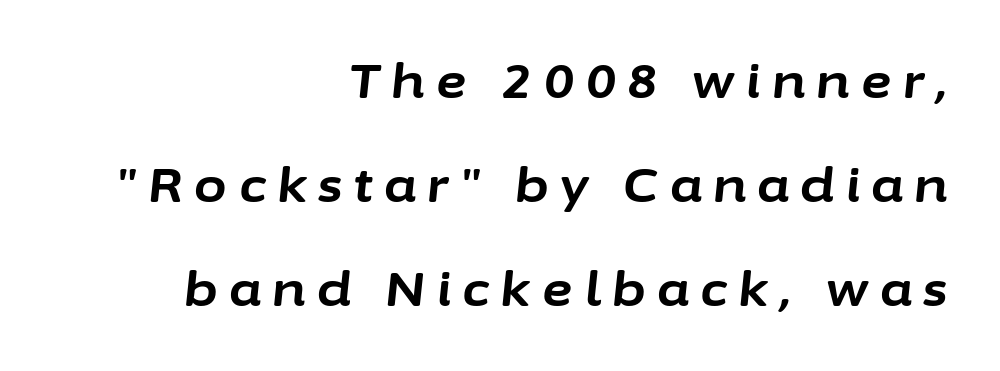
{"italic": "yes", "lean": "right", "slant_degrees": 6, "bold": "yes", "weight": "bold", "width": "normal", "stroke_contrast": "low", "x_height": "medium", "monospaced": "no", "underline": "no", "align": "right", "line_spacing": "loose", "line_spacing_ratio": 2.21, "letter_spacing": "wide", "letter_spacing_em": 0.25, "glyph_px": 47}
